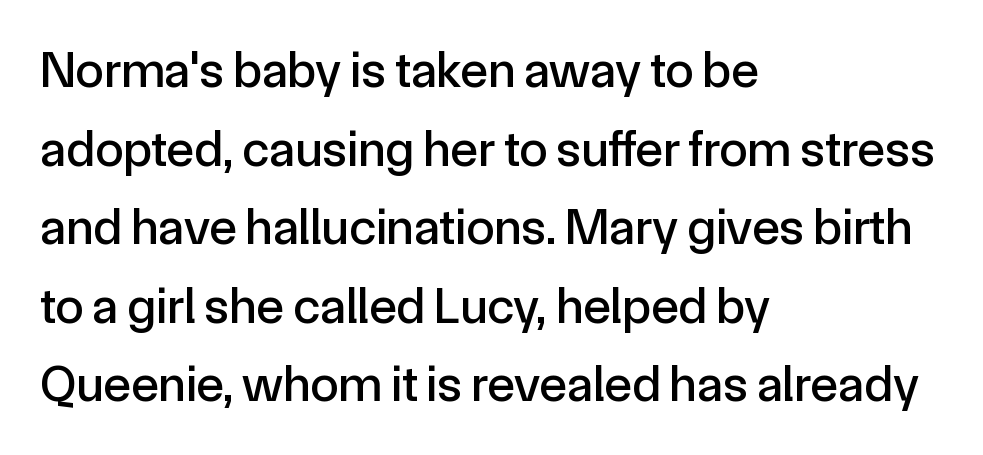
Baseline-to-baseline distance is the conventional proportion of letter height. Nope, no serifs anywhere on these letters. This sample has the flowing, uneven cadence of proportional lettering. Posture: vertical. Casual observation: everything's shoved over to the left.
